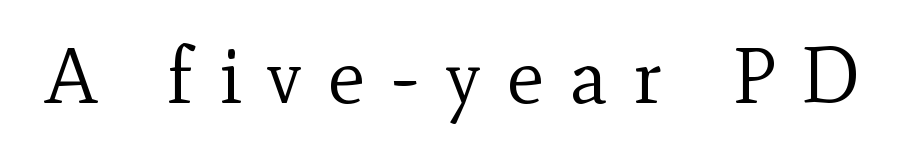
The text was rendered using a seriffed face with decorative stroke endings. Each letter keeps its own natural width here, so spacing adapts to shape. This rendering features lettering with no underline. The letterforms sit at book weight or below. Substantial extra tracking has been applied to these lines.
